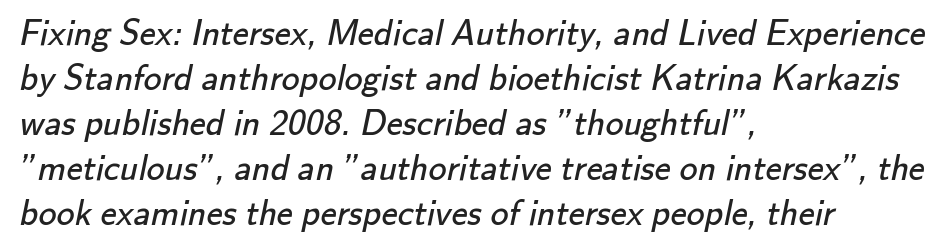
Alignment: flush left. Rule under the text: the space is simply empty. Note the varied advance widths — an 'i' is clearly narrower than an 'm'. Each letter's strokes conclude bluntly, with no projecting serifs.
